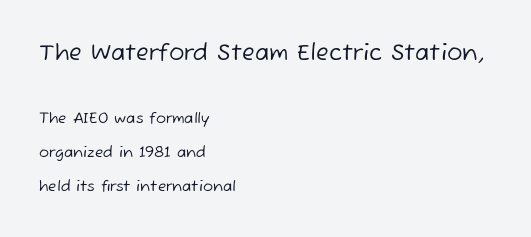
Q: Is the text bold? A: No.
Q: Is the text underlined? A: No.
Q: How is the paragraph aligned? A: Left-aligned.
Q: Is the spacing between letters normal or unusually wide? A: Normal.
Q: Is the spacing between lines tight, normal or loose? A: Loose.
Q: Which block of text is set in a larger size, the first (top) or the second (bottom)? A: The first (top) one.
